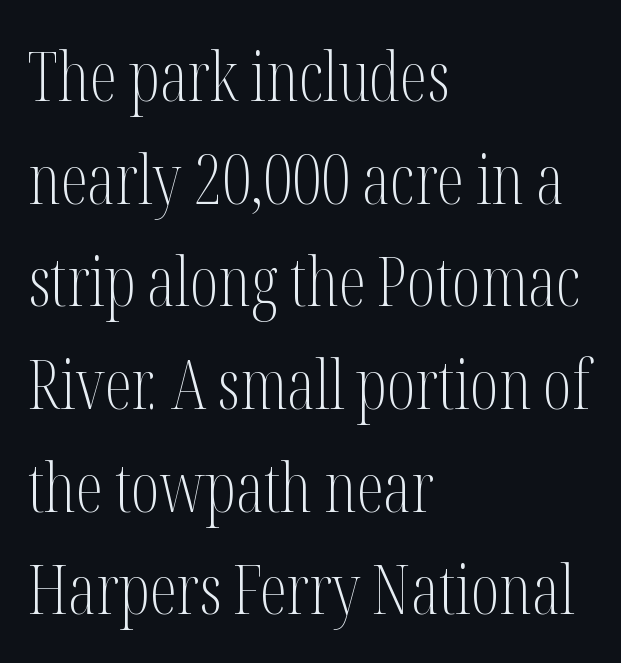
Designer's note — italics off, roman on. The words here are not underlined. Vertical stems look standard width or narrower in stroke. No extra tracking has been applied to these lines.
